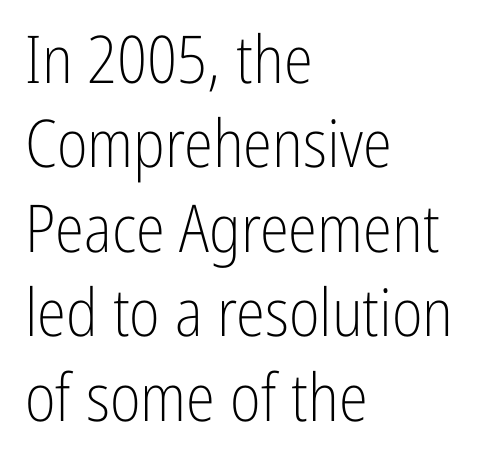
Q: Is the text bold? A: No.
Q: Is the text italic (slanted)? A: No, it is upright.
Q: Is the typeface a serif or a sans-serif typeface? A: Sans-serif.
Q: Is the text underlined? A: No.
Q: How is the paragraph aligned? A: Left-aligned.
Q: Is the spacing between letters normal or unusually wide? A: Normal.
Q: Is the spacing between lines tight, normal or loose? A: Normal.
Q: Width (condensed, normal, or wide)? A: Condensed.
Q: Stroke contrast? A: Low.
Q: x-height? A: Medium.
Q: Monospaced? A: No.
